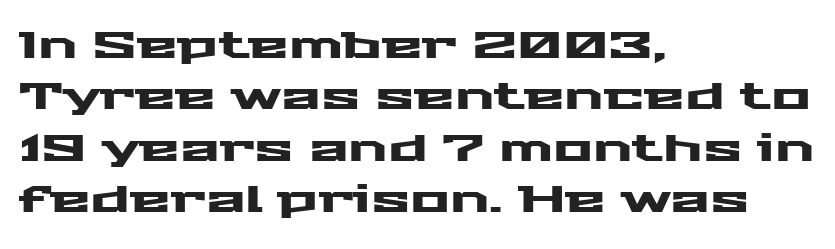
The image shows 37 px wide sans-serif type, upright; set left-aligned, normal line spacing (1.39x), normal letter spacing, not underlined; medium stroke contrast and a medium x-height.
